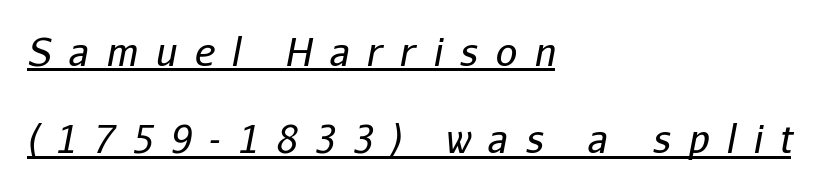
It's the slanting kind of type. Horizontally, the lines are justified to the leading edge only. The passage shown is underscored from start to finish. A great deal of white space separates one row of letters from the next.
